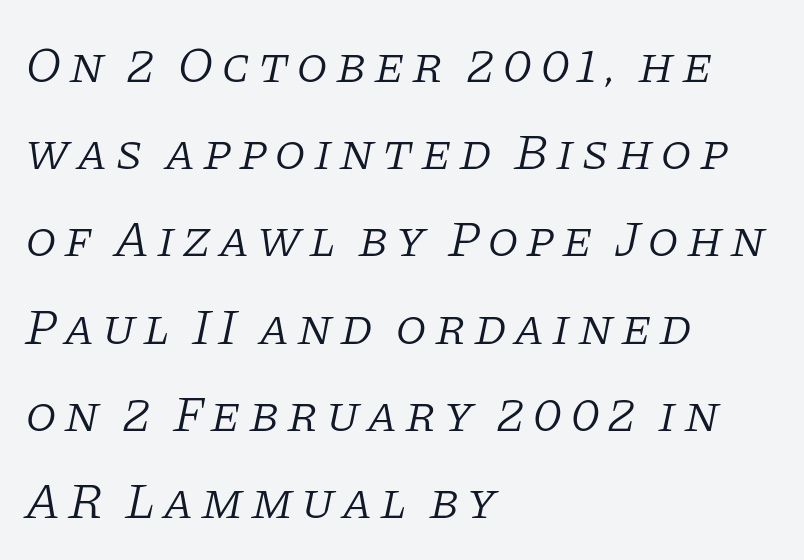
Q: Is the text bold? A: No.
Q: Is the text italic (slanted)? A: Yes, it leans right by about 11 degrees.
Q: Is the typeface a serif or a sans-serif typeface? A: Serif.
Q: Is the text underlined? A: No.
Q: How is the paragraph aligned? A: Left-aligned.
Q: Width (condensed, normal, or wide)? A: Normal.
Q: Stroke contrast? A: Low.
Q: x-height? A: Large.
Q: Monospaced? A: No.
